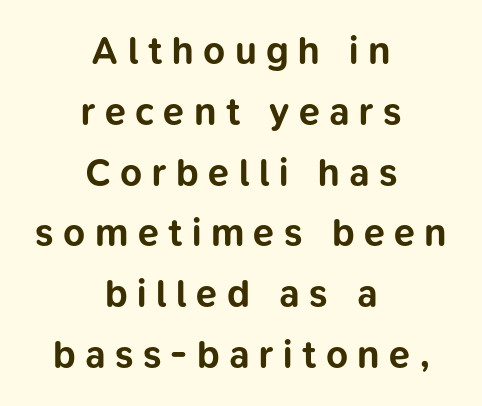
Q: Is the text bold? A: Yes.
Q: Is the text italic (slanted)? A: No, it is upright.
Q: Is the typeface a serif or a sans-serif typeface? A: Sans-serif.
Q: Is the text underlined? A: No.
Q: How is the paragraph aligned? A: Centered.
Q: Is the spacing between letters normal or unusually wide? A: Unusually wide.
Q: Is the spacing between lines tight, normal or loose? A: Normal.
Q: Width (condensed, normal, or wide)? A: Normal.
Q: Stroke contrast? A: Low.
Q: x-height? A: Medium.
Q: Monospaced? A: No.
